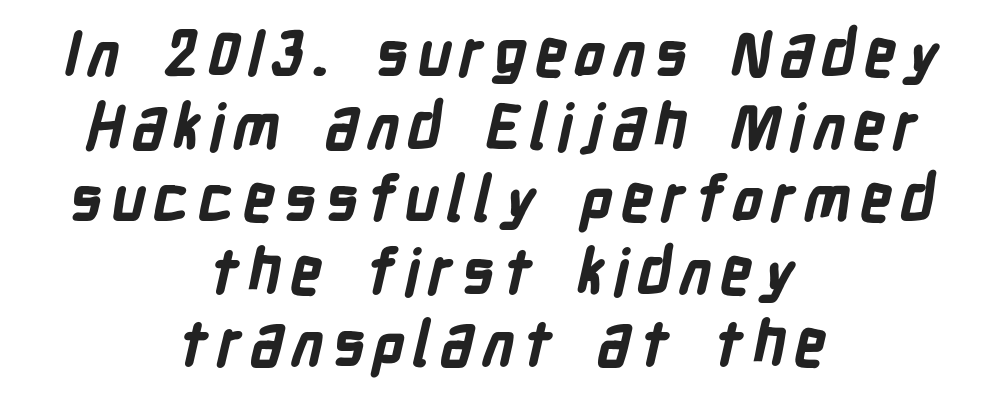
Check the space under the baseline: it is left empty. Varying glyph widths throughout — classic text-font behaviour. Pretty heavy lettering here — definitely bold. Nothing sits at the stroke ends, so this counts as sans-serif.
